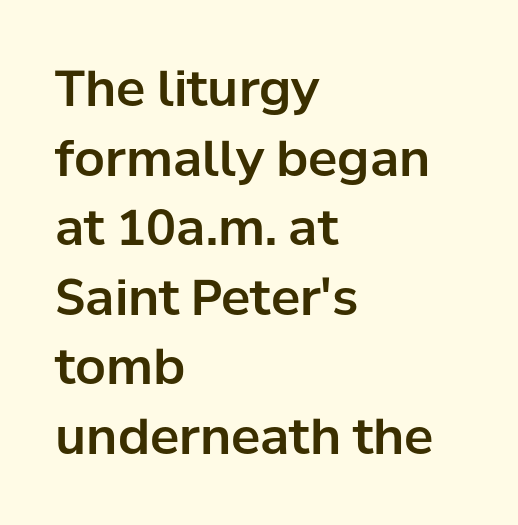
{"serif": "no", "italic": "no", "width": "normal", "stroke_contrast": "low", "x_height": "medium", "monospaced": "no", "underline": "no", "align": "left", "line_spacing": "normal", "line_spacing_ratio": 1.42, "letter_spacing": "normal", "letter_spacing_em": 0.0, "glyph_px": 49}
